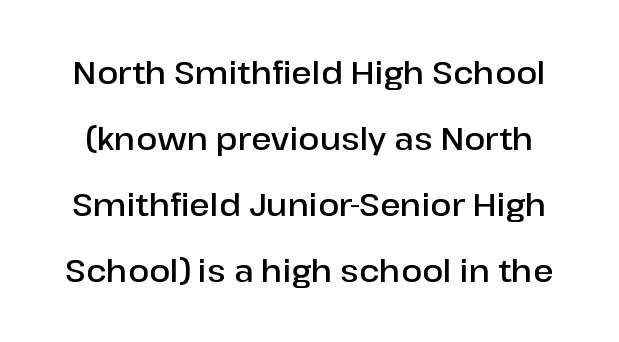
No extra tracking has been applied to these lines. Does the type have serifs? No, each stem ends abruptly. These lines were composed using upright roman letters. Character widths vary here, with narrow letters taking less room than wide ones.
